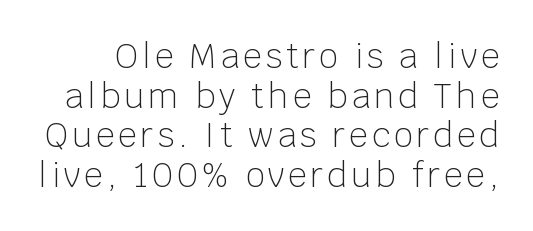
{"serif": "no", "italic": "no", "bold": "no", "weight": "light", "width": "normal", "stroke_contrast": "low", "x_height": "large", "monospaced": "no", "underline": "no", "line_spacing_ratio": 1.2, "glyph_px": 33}
